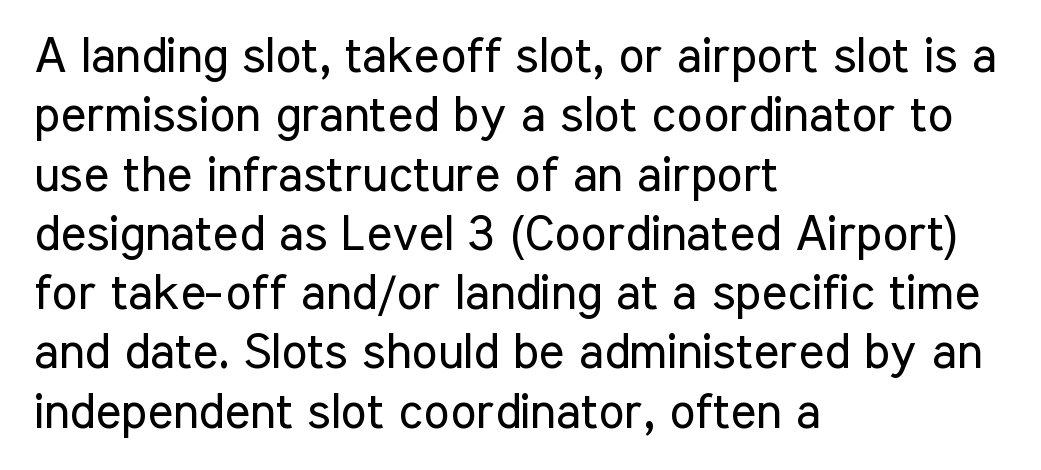
All the whitespace from short lines collects on the right. Decoration check: the copy has no underline. What stands out about the letter spacing? Nothing — it is the standard amount. Are there feet on the stems? There aren't — it's a sans. If you drew a line through each stem, it would be perfectly vertical.
